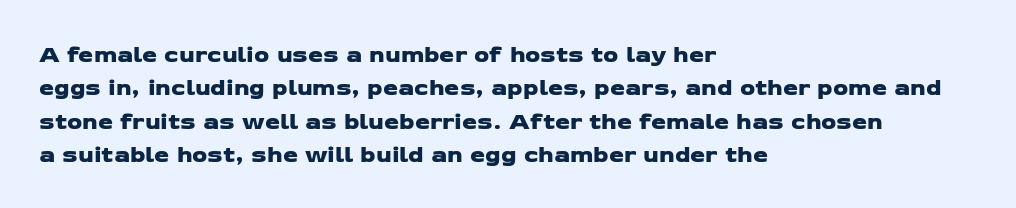
{"underline": "no", "align": "left", "line_spacing": "normal", "line_spacing_ratio": 1.39, "letter_spacing": "normal", "letter_spacing_em": 0.0, "glyph_px": 24}
